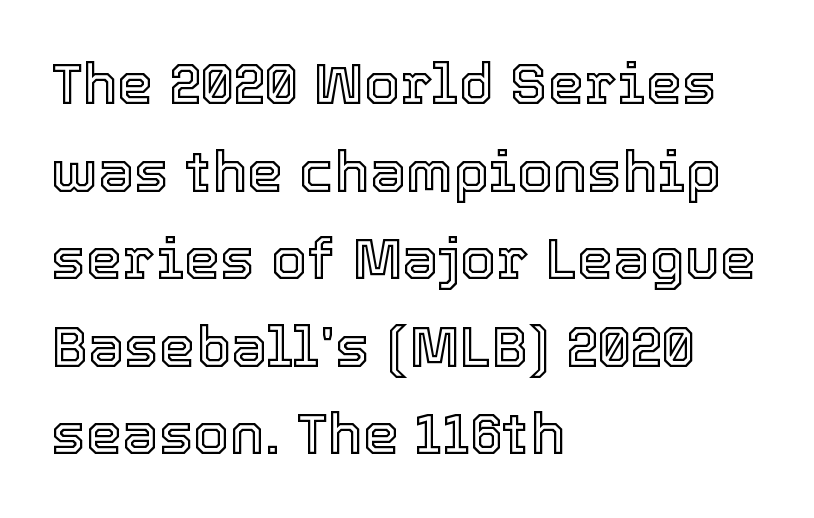
{"italic": "no", "width": "normal", "x_height": "medium", "monospaced": "no", "underline": "no", "align": "left", "line_spacing": "normal", "line_spacing_ratio": 1.51, "letter_spacing": "normal", "letter_spacing_em": 0.0, "glyph_px": 58}
